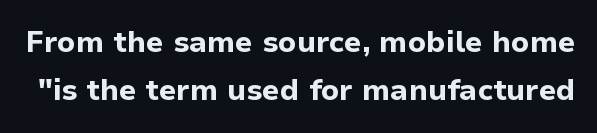
Q: Is the text bold? A: Yes.
Q: Is the text italic (slanted)? A: No, it is upright.
Q: Is the typeface a serif or a sans-serif typeface? A: Sans-serif.
Q: Is the text underlined? A: No.
Q: Is the spacing between letters normal or unusually wide? A: Normal.
Q: Is the spacing between lines tight, normal or loose? A: Normal.
Q: Width (condensed, normal, or wide)? A: Normal.
Q: Stroke contrast? A: Low.
Q: x-height? A: Medium.
Q: Monospaced? A: No.
